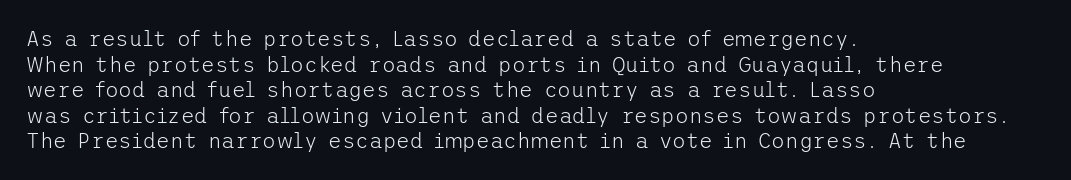
The image shows 21 px text type, upright; set left-aligned, line spacing 1.22x, normal letter spacing, not underlined.
